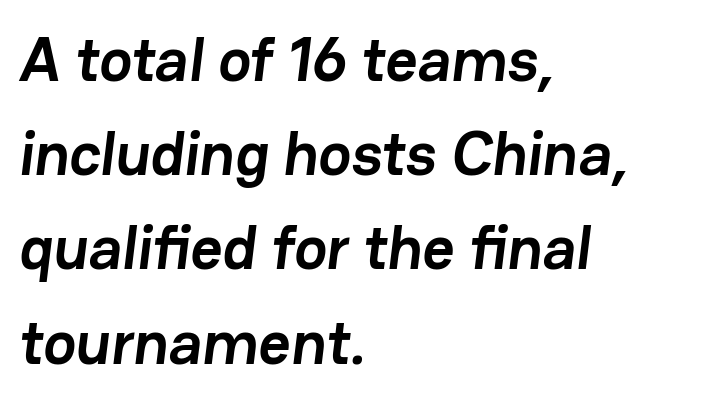
The image shows 62 px semibold sans-serif type; set left-aligned, normal line spacing (1.52x), normal letter spacing, not underlined; low stroke contrast and a medium x-height.
